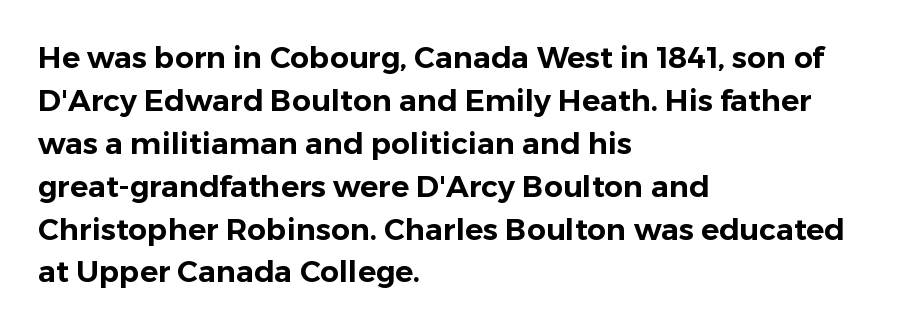
Look at the bottom of the vertical strokes: they stop flat, with no serifs. The leading is moderate, giving the passage an even texture. The baseline area is clear. The rendering uses natural spacing where letterforms have individual widths.
